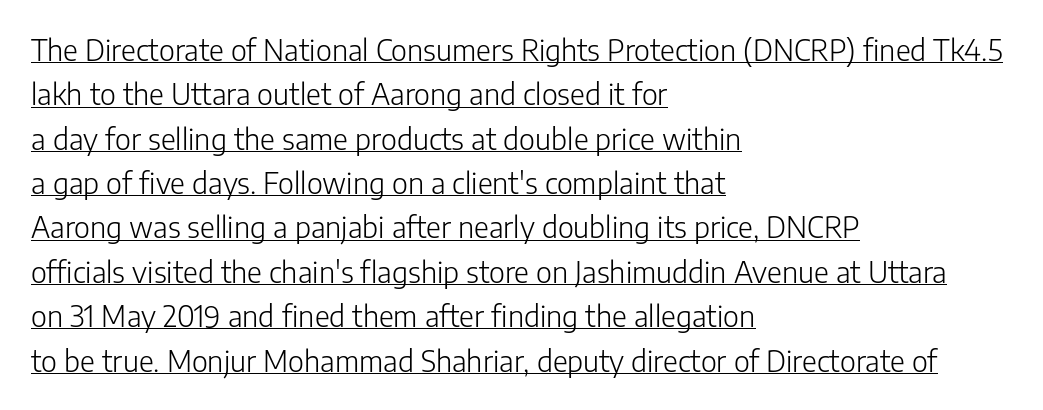
{"serif": "no", "italic": "no", "bold": "no", "weight": "light", "width": "normal", "stroke_contrast": "low", "x_height": "medium", "monospaced": "no", "underline": "yes", "align": "left", "line_spacing": "normal", "line_spacing_ratio": 1.53, "letter_spacing": "normal", "letter_spacing_em": 0.0, "glyph_px": 29}
